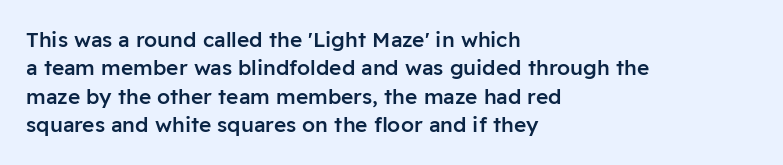
The image shows 21 px text type, upright; set left-aligned, normal line spacing (1.35x), normal letter spacing, not underlined.
